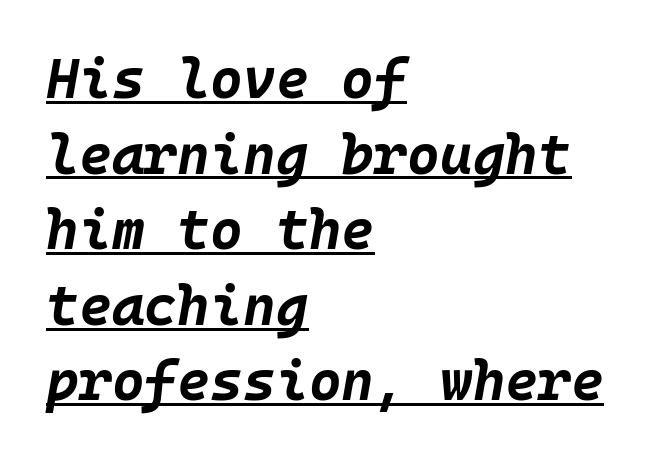
Q: Is the text bold? A: Yes.
Q: Is the text italic (slanted)? A: Yes, it leans right by about 10 degrees.
Q: Is the text underlined? A: Yes.
Q: How is the paragraph aligned? A: Left-aligned.
Q: Is the spacing between letters normal or unusually wide? A: Normal.
Q: Is the spacing between lines tight, normal or loose? A: Normal.
Q: Width (condensed, normal, or wide)? A: Normal.
Q: Stroke contrast? A: Low.
Q: x-height? A: Large.
